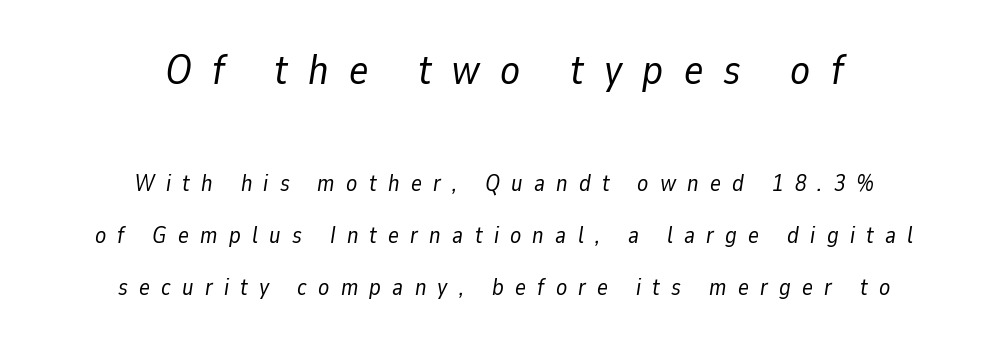
The letters advance in unequal steps, a hallmark of proportional type. You could fit nearly another row in the gap between these rows. The letterforms sit at book weight or below. An italicized treatment has been applied to the whole sample. Top chunk: large. Bottom chunk: small.
